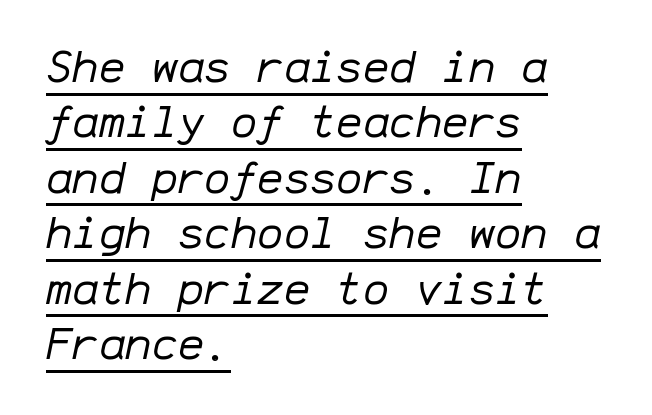
{"italic": "yes", "lean": "right", "slant_degrees": 12, "bold": "no", "weight": "regular", "width": "normal", "stroke_contrast": "low", "x_height": "medium", "monospaced": "yes", "underline": "yes", "align": "left", "line_spacing": "normal", "line_spacing_ratio": 1.26, "letter_spacing": "normal", "letter_spacing_em": 0.0, "glyph_px": 44}
